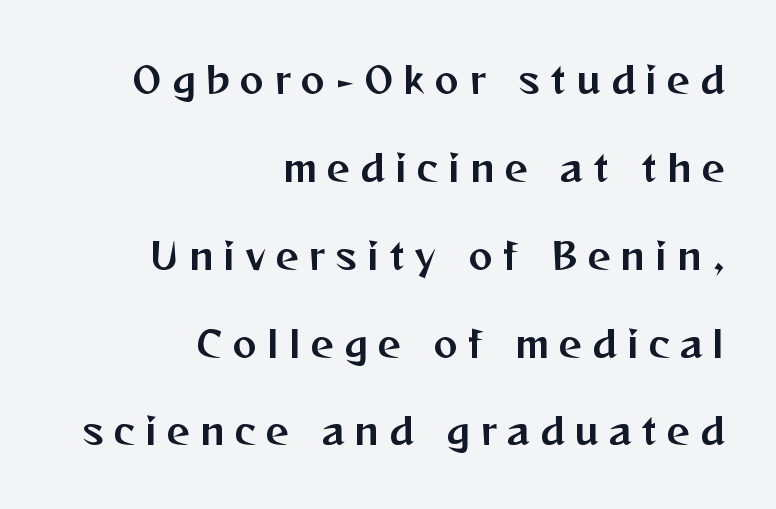
Q: Is the text italic (slanted)? A: No, it is upright.
Q: Is the typeface a serif or a sans-serif typeface? A: Sans-serif.
Q: Is the text underlined? A: No.
Q: How is the paragraph aligned? A: Right-aligned.
Q: Is the spacing between letters normal or unusually wide? A: Unusually wide.
Q: Is the spacing between lines tight, normal or loose? A: Loose.
Q: Width (condensed, normal, or wide)? A: Normal.
Q: Stroke contrast? A: Medium.
Q: x-height? A: Medium.
Q: Monospaced? A: No.
